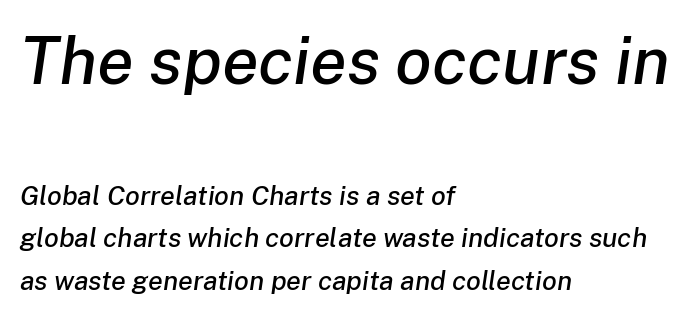
The space between consecutive lines is moderate. The letters advance in unequal steps, a hallmark of proportional type. Of the two passages, the one on top uses the larger point size. The rendering keeps characters at their native spacing. Unmarked baselines from the first word to the last. Every character sits at an angle, as italics do.
